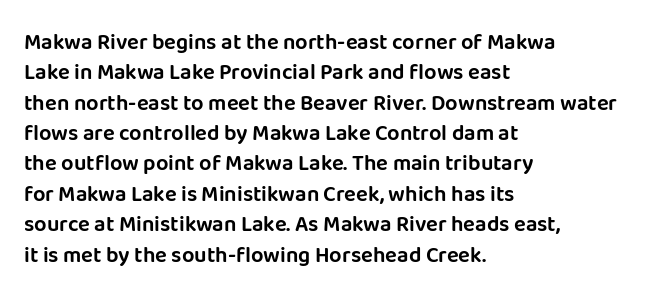
Q: Is the text italic (slanted)? A: No, it is upright.
Q: Is the text underlined? A: No.
Q: How is the paragraph aligned? A: Left-aligned.
Q: Is the spacing between letters normal or unusually wide? A: Normal.
Q: Is the spacing between lines tight, normal or loose? A: Normal.
